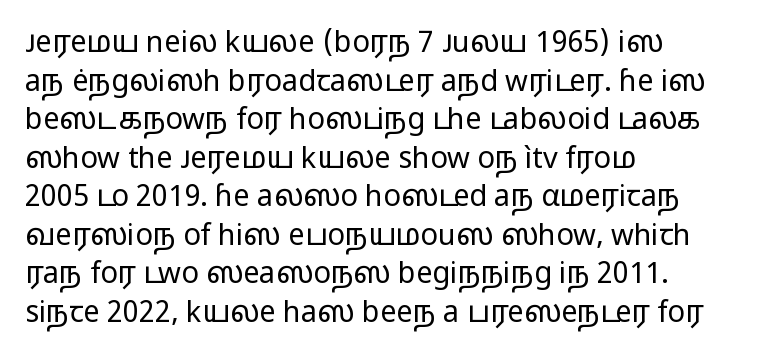
Q: Is the text bold? A: No.
Q: Is the text italic (slanted)? A: No, it is upright.
Q: Is the typeface a serif or a sans-serif typeface? A: Sans-serif.
Q: Is the text underlined? A: No.
Q: How is the paragraph aligned? A: Left-aligned.
Q: Is the spacing between letters normal or unusually wide? A: Normal.
Q: Is the spacing between lines tight, normal or loose? A: Normal.
Q: Width (condensed, normal, or wide)? A: Wide.
Q: Stroke contrast? A: Low.
Q: x-height? A: Medium.
Q: Monospaced? A: No.
